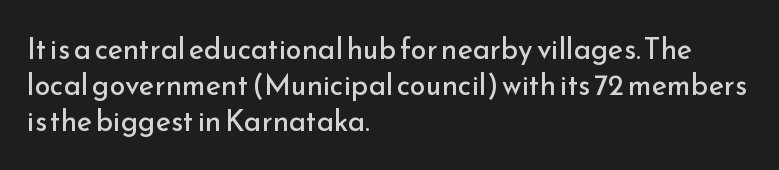
{"serif": "no", "italic": "no", "bold": "no", "weight": "regular", "width": "normal", "stroke_contrast": "low", "x_height": "small", "monospaced": "no", "underline": "no", "align": "left", "line_spacing_ratio": 1.24, "letter_spacing": "normal", "letter_spacing_em": 0.0, "glyph_px": 29}
